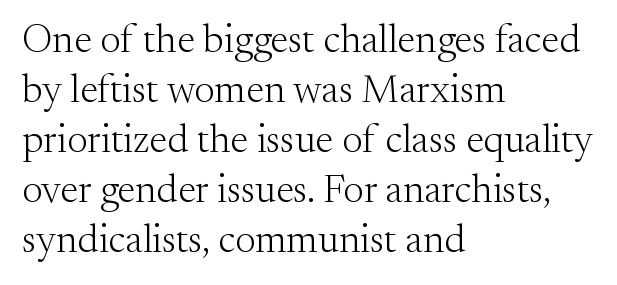
{"serif": "yes", "italic": "no", "bold": "no", "weight": "light", "width": "normal", "stroke_contrast": "medium", "x_height": "small", "monospaced": "no", "underline": "no", "align": "left", "line_spacing": "normal", "line_spacing_ratio": 1.25, "letter_spacing": "normal", "letter_spacing_em": 0.0, "glyph_px": 40}
